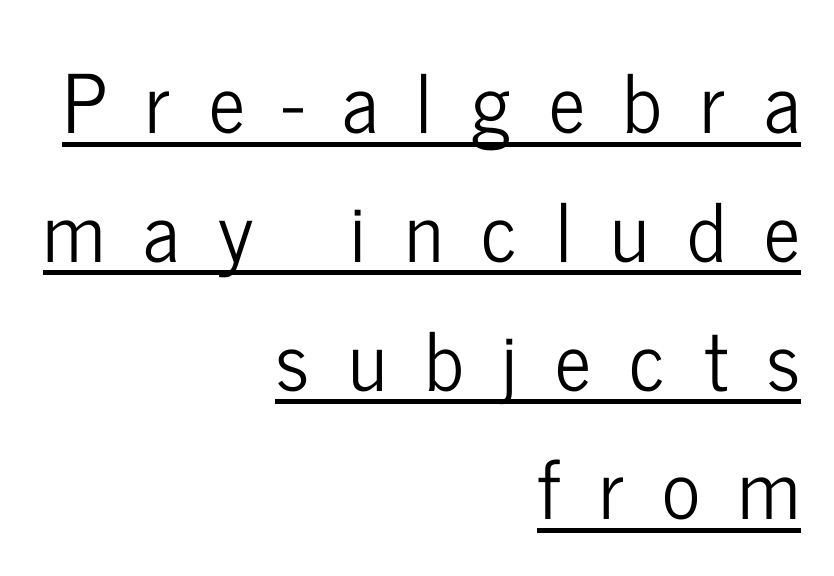
The image shows 80 px condensed sans-serif type, upright; set right-aligned, normal line spacing (1.61x), unusually wide letter spacing (+0.48 em), underlined; low stroke contrast and a medium x-height.
